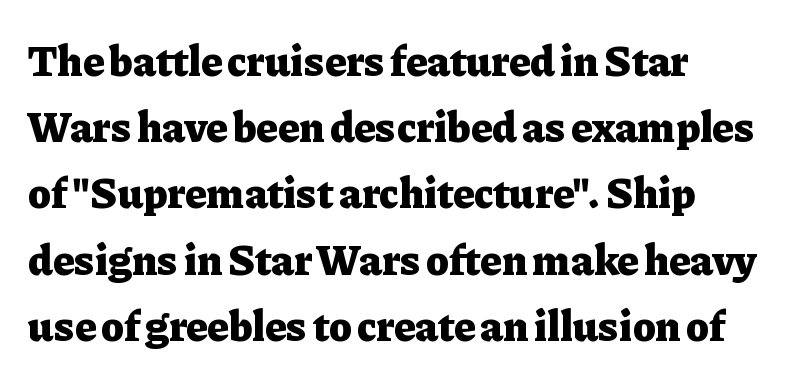
Q: Is the text bold? A: Yes.
Q: Is the text italic (slanted)? A: No, it is upright.
Q: Is the typeface a serif or a sans-serif typeface? A: Serif.
Q: Is the text underlined? A: No.
Q: How is the paragraph aligned? A: Left-aligned.
Q: Is the spacing between letters normal or unusually wide? A: Normal.
Q: Is the spacing between lines tight, normal or loose? A: Normal.
Q: Width (condensed, normal, or wide)? A: Normal.
Q: Stroke contrast? A: Low.
Q: x-height? A: Medium.
Q: Monospaced? A: No.
